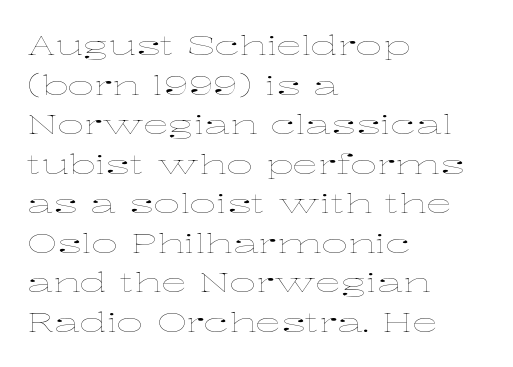
Q: Is the text bold? A: No.
Q: Is the text italic (slanted)? A: No, it is upright.
Q: Is the text underlined? A: No.
Q: How is the paragraph aligned? A: Left-aligned.
Q: Is the spacing between letters normal or unusually wide? A: Normal.
Q: Is the spacing between lines tight, normal or loose? A: Normal.
